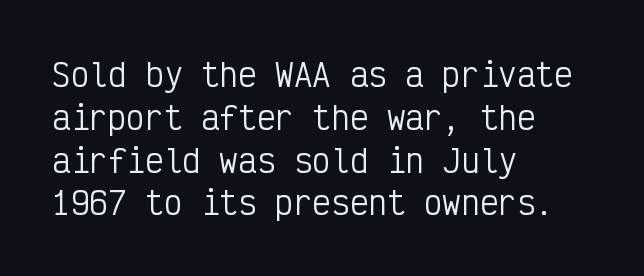
You could call the tracking neutral — neither tight nor loose. Short and long lines alike share a common starting point at left. This sample keeps an unexceptional amount of space between lines. Spacing verdict: monospaced, one width for all characters.
